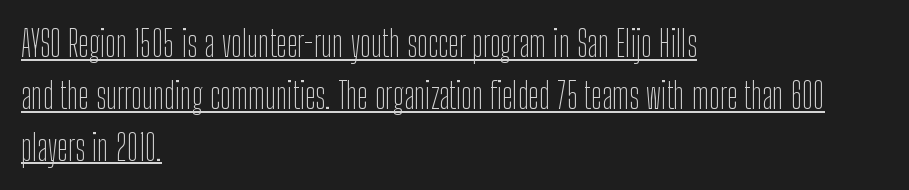
{"serif": "no", "italic": "no", "bold": "no", "weight": "thin", "width": "condensed", "stroke_contrast": "low", "x_height": "medium", "monospaced": "no", "underline": "yes", "align": "left", "line_spacing": "normal", "line_spacing_ratio": 1.44, "letter_spacing": "normal", "letter_spacing_em": 0.0, "glyph_px": 36}
